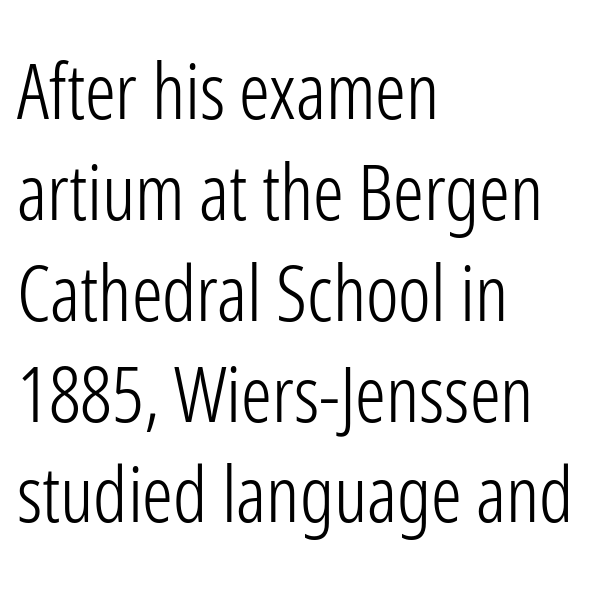
Q: Is the text bold? A: No.
Q: Is the text italic (slanted)? A: No, it is upright.
Q: Is the typeface a serif or a sans-serif typeface? A: Sans-serif.
Q: Is the text underlined? A: No.
Q: How is the paragraph aligned? A: Left-aligned.
Q: Is the spacing between letters normal or unusually wide? A: Normal.
Q: Is the spacing between lines tight, normal or loose? A: Normal.
Q: Width (condensed, normal, or wide)? A: Condensed.
Q: Stroke contrast? A: Low.
Q: x-height? A: Medium.
Q: Monospaced? A: No.
